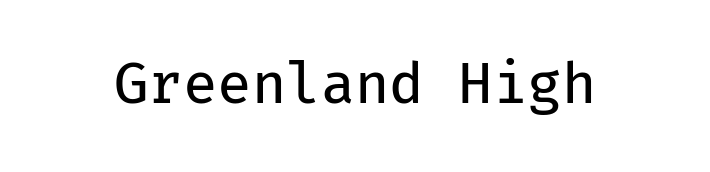
{"serif": "no", "italic": "no", "bold": "no", "weight": "regular", "width": "normal", "stroke_contrast": "low", "x_height": "medium", "monospaced": "yes", "underline": "no", "letter_spacing": "normal", "letter_spacing_em": 0.0, "glyph_px": 56}
